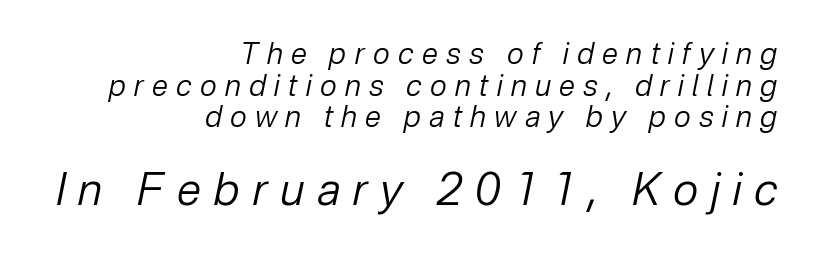
The image shows 44 px regular-weight type, italic (leaning right); set right-aligned, tight line spacing (1.09x), unusually wide letter spacing (+0.29 em), not underlined; the second (bottom) block is 1.52x larger; low stroke contrast and a medium x-height.
